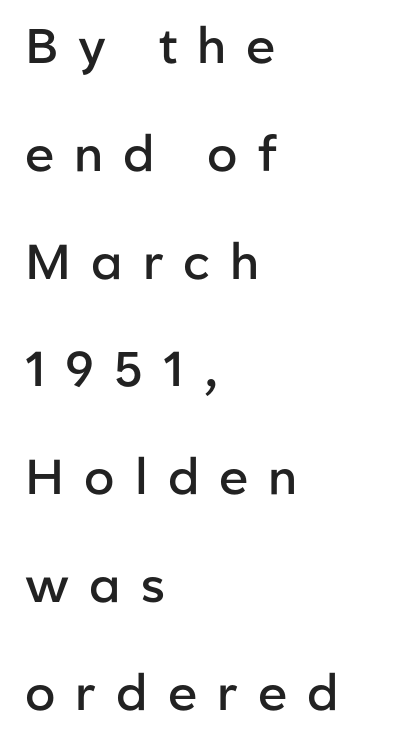
Q: Is the text bold? A: Semi-bold.
Q: Is the text italic (slanted)? A: No, it is upright.
Q: Is the typeface a serif or a sans-serif typeface? A: Sans-serif.
Q: Is the text underlined? A: No.
Q: How is the paragraph aligned? A: Left-aligned.
Q: Is the spacing between letters normal or unusually wide? A: Unusually wide.
Q: Is the spacing between lines tight, normal or loose? A: Loose.
Q: Width (condensed, normal, or wide)? A: Normal.
Q: Stroke contrast? A: Low.
Q: x-height? A: Medium.
Q: Monospaced? A: No.
